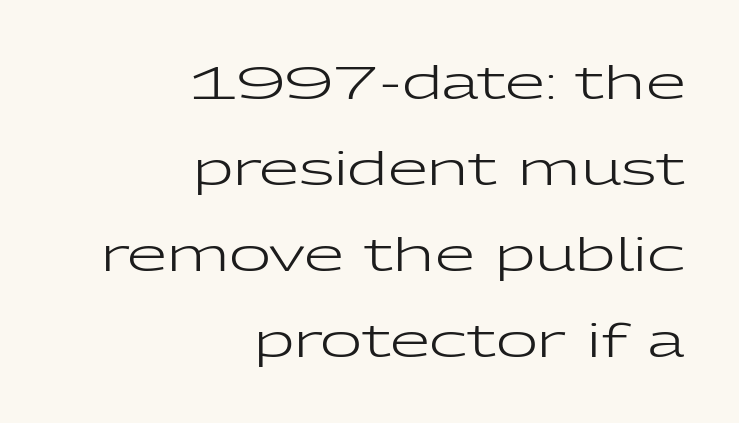
The image shows 46 px regular-weight, wide sans-serif type, upright; set right-aligned, line spacing 1.87x, normal letter spacing, not underlined; low stroke contrast and a medium x-height.
